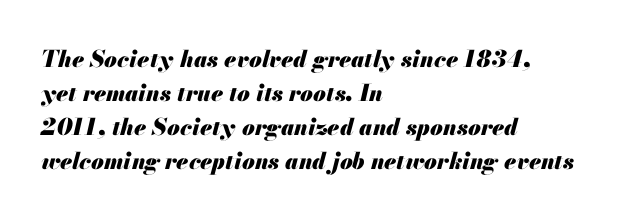
The image shows 23 px bold type, italic (leaning right); set left-aligned, normal line spacing (1.48x), normal letter spacing, not underlined.
